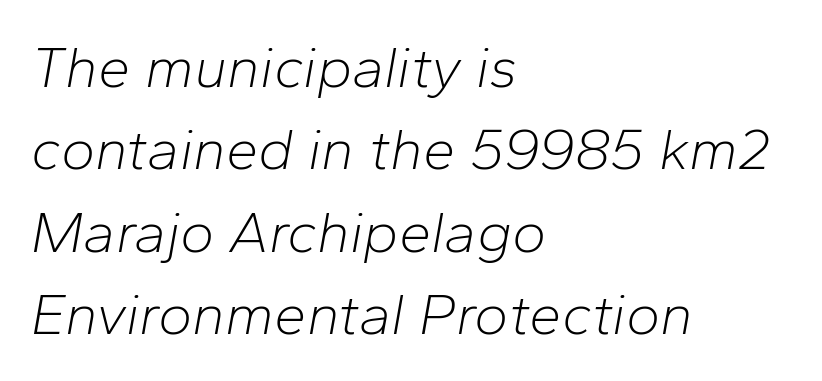
{"italic": "yes", "lean": "right", "slant_degrees": 10, "bold": "no", "weight": "light", "width": "normal", "stroke_contrast": "low", "x_height": "medium", "monospaced": "no", "underline": "no", "align": "left", "line_spacing": "normal", "line_spacing_ratio": 1.42, "letter_spacing": "normal", "letter_spacing_em": 0.0, "glyph_px": 58}
